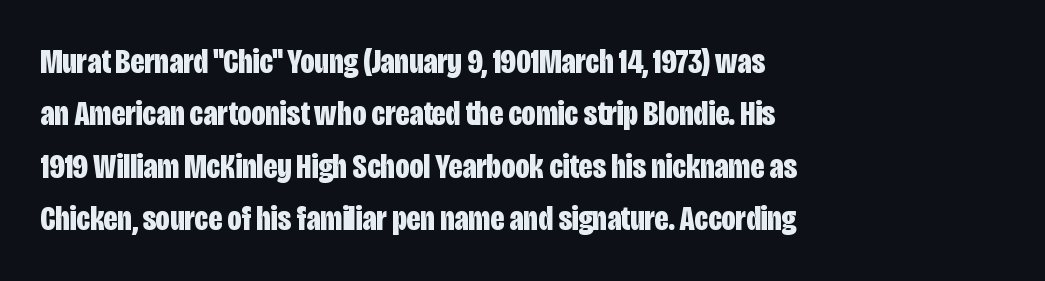
Q: Is the text bold? A: Yes.
Q: Is the text italic (slanted)? A: No, it is upright.
Q: Is the typeface a serif or a sans-serif typeface? A: Sans-serif.
Q: Is the text underlined? A: No.
Q: How is the paragraph aligned? A: Left-aligned.
Q: Is the spacing between letters normal or unusually wide? A: Normal.
Q: Is the spacing between lines tight, normal or loose? A: Normal.
Q: Width (condensed, normal, or wide)? A: Condensed.
Q: Stroke contrast? A: Low.
Q: x-height? A: Large.
Q: Monospaced? A: No.
